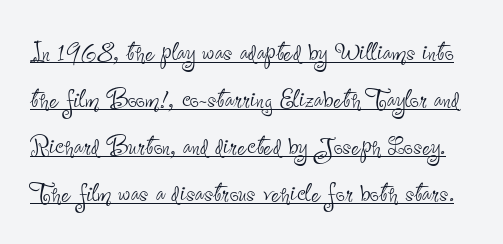
{"serif": "no", "bold": "no", "weight": "thin", "width": "condensed", "stroke_contrast": "low", "x_height": "small", "monospaced": "no", "underline": "yes", "line_spacing": "normal", "line_spacing_ratio": 1.47, "letter_spacing": "normal", "letter_spacing_em": 0.0, "glyph_px": 32}
